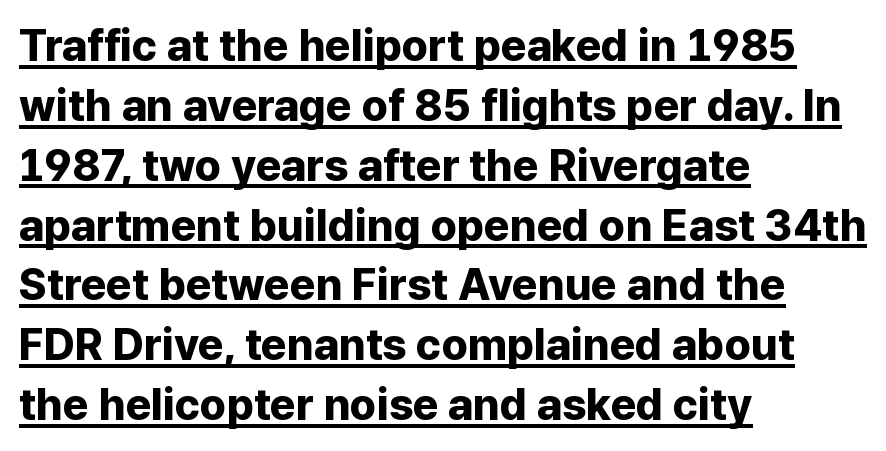
{"serif": "no", "italic": "no", "bold": "yes", "weight": "bold", "width": "normal", "stroke_contrast": "low", "x_height": "medium", "monospaced": "no", "underline": "yes", "align": "left", "line_spacing": "normal", "line_spacing_ratio": 1.36, "letter_spacing": "normal", "letter_spacing_em": 0.0, "glyph_px": 44}
